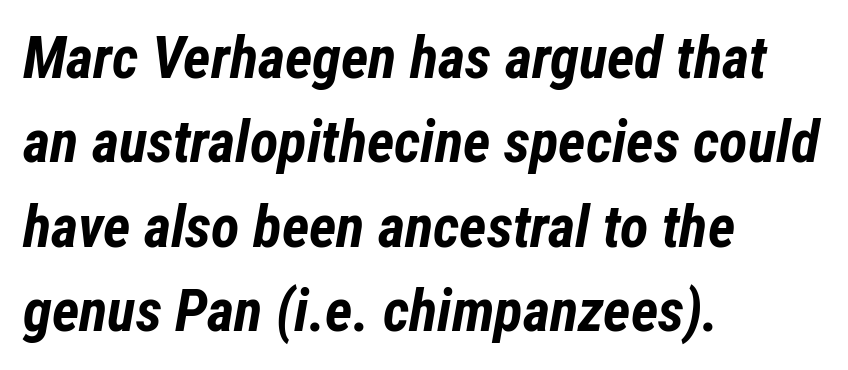
{"italic": "yes", "lean": "right", "slant_degrees": 12, "bold": "yes", "weight": "bold", "width": "condensed", "stroke_contrast": "low", "x_height": "medium", "monospaced": "no", "underline": "no", "align": "left", "line_spacing": "normal", "line_spacing_ratio": 1.43, "letter_spacing": "normal", "letter_spacing_em": 0.0, "glyph_px": 59}
